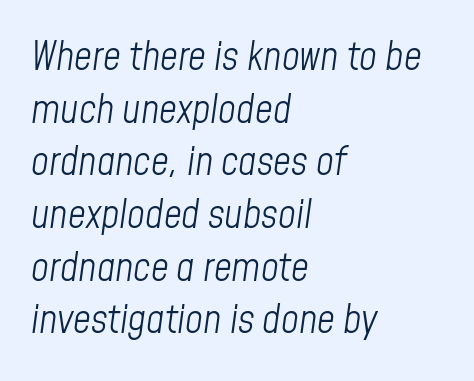
{"italic": "yes", "lean": "right", "slant_degrees": 8, "bold": "no", "weight": "light", "width": "condensed", "stroke_contrast": "low", "x_height": "medium", "monospaced": "no", "underline": "no", "align": "left", "line_spacing": "normal", "line_spacing_ratio": 1.35, "letter_spacing": "normal", "letter_spacing_em": 0.0, "glyph_px": 39}
